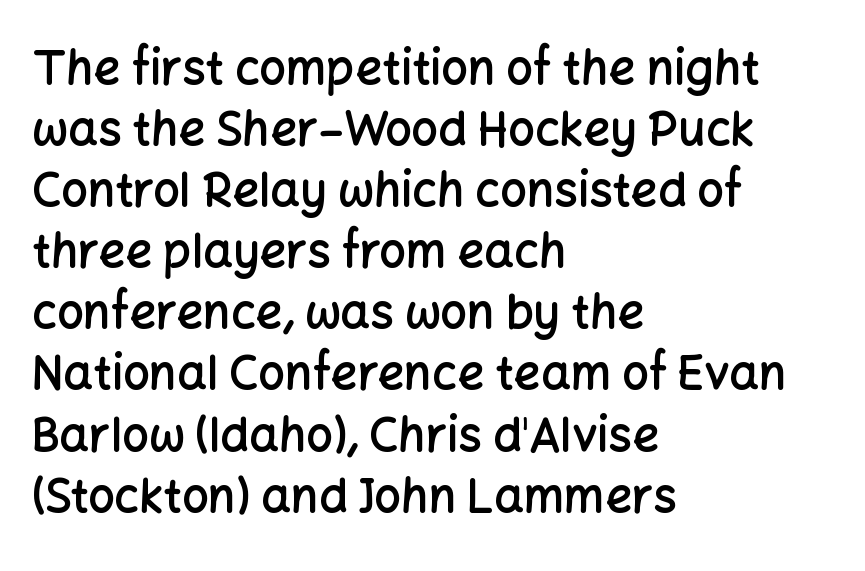
{"serif": "no", "italic": "no", "bold": "semi", "weight": "semibold", "width": "normal", "stroke_contrast": "low", "x_height": "medium", "monospaced": "no", "underline": "no", "align": "left", "line_spacing": "normal", "line_spacing_ratio": 1.3, "letter_spacing": "normal", "letter_spacing_em": 0.0, "glyph_px": 47}
